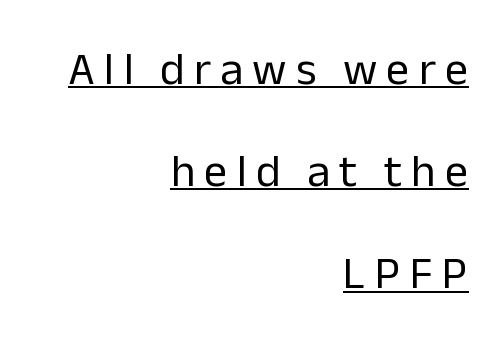
The image shows 46 px regular-weight sans-serif type, upright; set right-aligned, loose line spacing (2.22x), unusually wide letter spacing (+0.2 em), underlined; low stroke contrast and a medium x-height.
